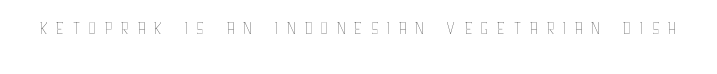
Letter spacing: wide. Stroke mass is kept to a normal reading level or below. Posture: upright roman. Honestly, there is no underline to notice here at all.
